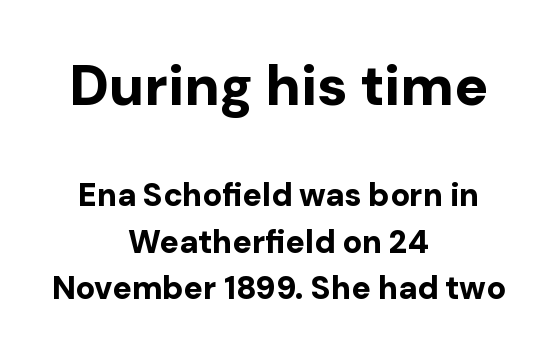
{"serif": "no", "italic": "no", "bold": "yes", "weight": "bold", "width": "normal", "stroke_contrast": "low", "x_height": "medium", "monospaced": "no", "underline": "no", "align": "center", "line_spacing": "normal", "line_spacing_ratio": 1.44, "letter_spacing": "normal", "letter_spacing_em": 0.0, "larger_block": "first", "size_ratio": 1.75, "glyph_px": 56}
